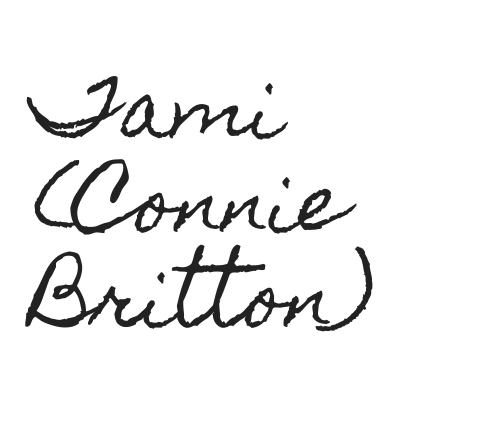
The image shows 78 px condensed type; set left-aligned, line spacing 1.21x, normal letter spacing, not underlined; a small x-height.
